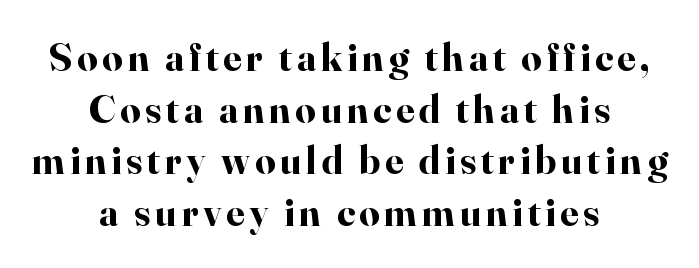
Alignment: centered. As a designer I'd log this as weight 700, bold. These lines are rendered in a variable-pitch font. Rule under the text: the space is simply empty.
